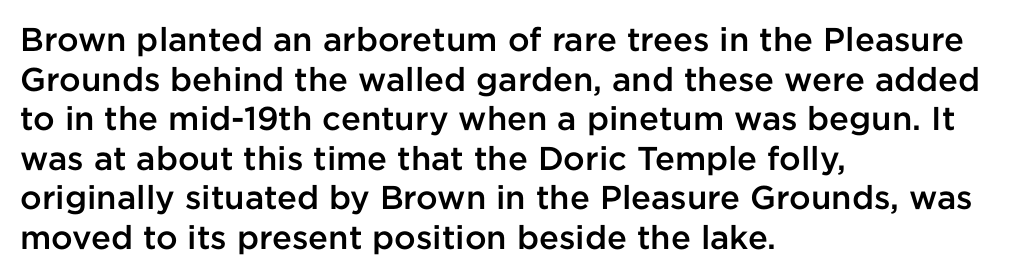
{"serif": "no", "italic": "no", "bold": "semi", "weight": "semibold", "width": "normal", "stroke_contrast": "low", "x_height": "medium", "monospaced": "no", "underline": "no", "align": "left", "line_spacing_ratio": 1.2, "letter_spacing": "normal", "letter_spacing_em": 0.0, "glyph_px": 33}
